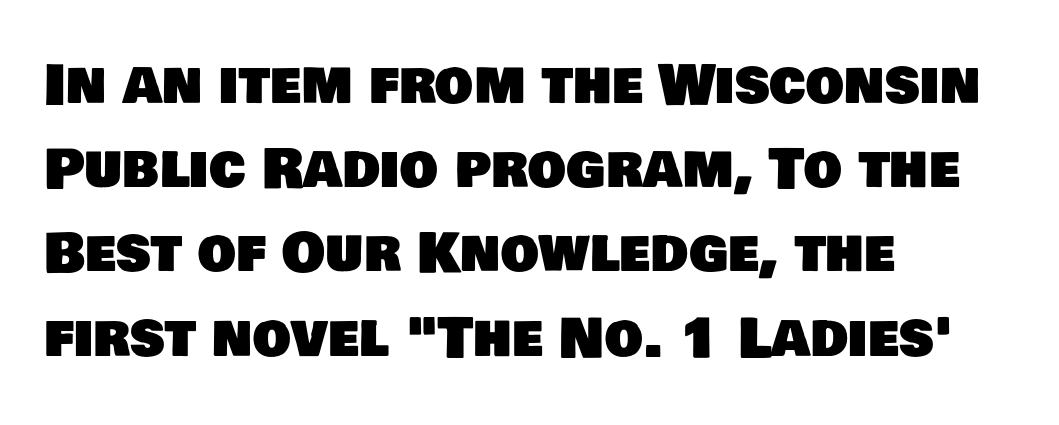
{"serif": "no", "width": "normal", "stroke_contrast": "low", "x_height": "large", "monospaced": "no", "underline": "no", "align": "left", "line_spacing": "normal", "line_spacing_ratio": 1.56, "letter_spacing": "normal", "letter_spacing_em": 0.0, "glyph_px": 54}
